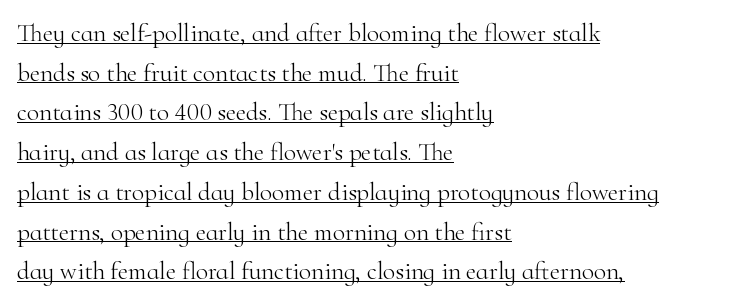
Q: Is the text bold? A: No.
Q: Is the text italic (slanted)? A: No, it is upright.
Q: Is the text underlined? A: Yes.
Q: How is the paragraph aligned? A: Left-aligned.
Q: Is the spacing between letters normal or unusually wide? A: Normal.
Q: Is the spacing between lines tight, normal or loose? A: Normal.
